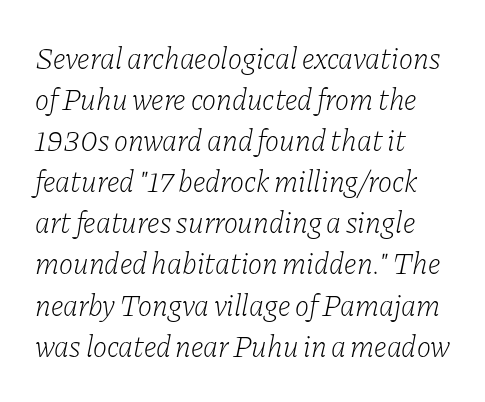
{"serif": "yes", "italic": "yes", "lean": "right", "slant_degrees": 11, "bold": "no", "weight": "light", "width": "normal", "stroke_contrast": "low", "x_height": "medium", "monospaced": "no", "underline": "no", "align": "left", "line_spacing": "normal", "line_spacing_ratio": 1.37, "letter_spacing": "normal", "letter_spacing_em": 0.0, "glyph_px": 30}
